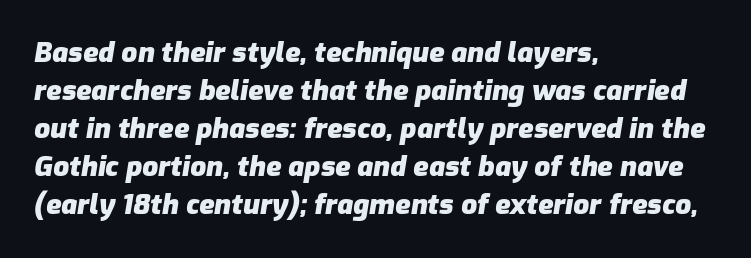
The image shows 28 px heavy type, italic (leaning right); set left-aligned, normal line spacing (1.36x), normal letter spacing, not underlined; low stroke contrast and a medium x-height.
